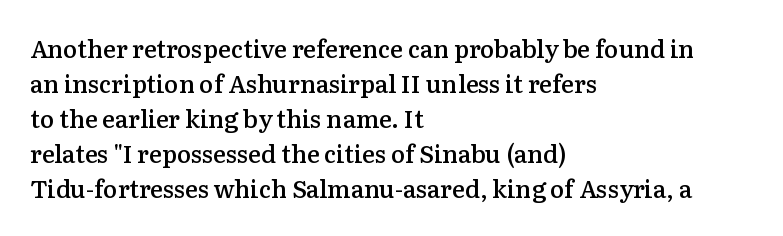
The image shows 24 px text type, upright; set left-aligned, normal line spacing (1.46x), normal letter spacing, not underlined.
